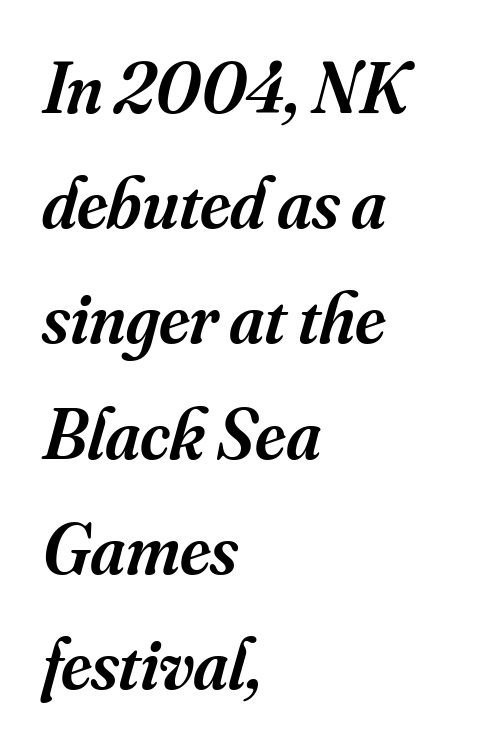
These lines sit exactly where default settings would place them. The axis of the letterforms is tilted away from vertical. How heavy is the stroke? Medium-heavy — a semibold, shy of bold. The face used here is proportionally spaced, like ordinary book or web type. Is the block centered? No — it sits flush against the left margin. The space directly below the letters is spotless.
